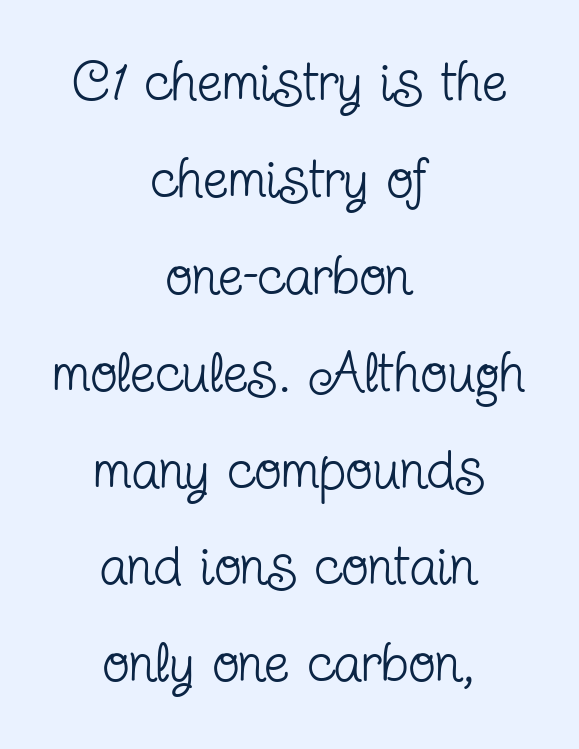
The passage shown is typed in a proportional face where columns would drift. Every stem runs plumb, perpendicular to the baseline. Alignment: centered. Stems and bowls with no extra thickness — not bold. Type without underlining.
